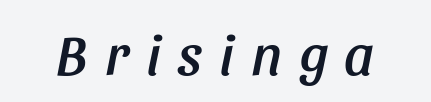
Q: Is the text italic (slanted)? A: Yes, it leans right by about 11 degrees.
Q: Is the text underlined? A: No.
Q: Is the spacing between letters normal or unusually wide? A: Unusually wide.
Q: Width (condensed, normal, or wide)? A: Condensed.
Q: Stroke contrast? A: Low.
Q: x-height? A: Large.
Q: Monospaced? A: No.
